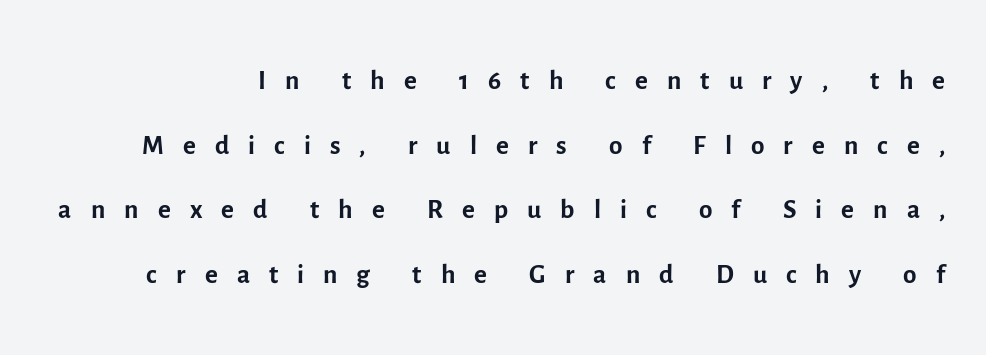
{"serif": "no", "italic": "no", "bold": "no", "weight": "regular", "width": "normal", "x_height": "medium", "monospaced": "no", "underline": "no", "line_spacing": "normal", "line_spacing_ratio": 1.66, "letter_spacing": "wide", "letter_spacing_em": 0.49, "glyph_px": 39}
